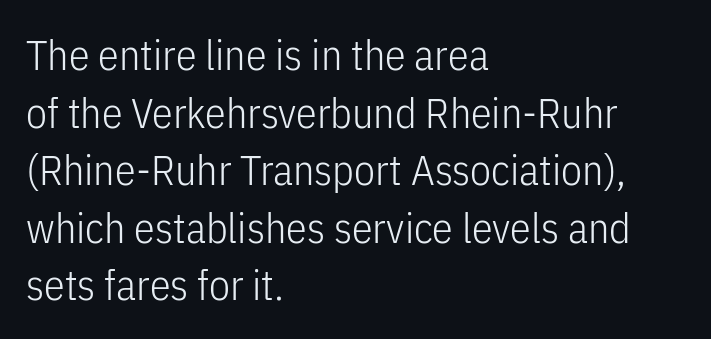
The image shows 42 px light, condensed sans-serif type, upright; set left-aligned, normal line spacing (1.37x), normal letter spacing, not underlined; low stroke contrast and a medium x-height.
